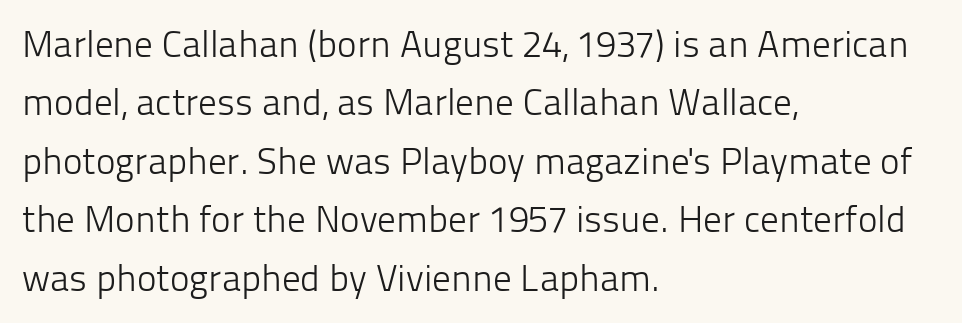
Q: Is the text bold? A: No.
Q: Is the text italic (slanted)? A: No, it is upright.
Q: Is the typeface a serif or a sans-serif typeface? A: Sans-serif.
Q: Is the text underlined? A: No.
Q: How is the paragraph aligned? A: Left-aligned.
Q: Is the spacing between letters normal or unusually wide? A: Normal.
Q: Is the spacing between lines tight, normal or loose? A: Normal.
Q: Width (condensed, normal, or wide)? A: Normal.
Q: Stroke contrast? A: Low.
Q: x-height? A: Medium.
Q: Monospaced? A: No.
